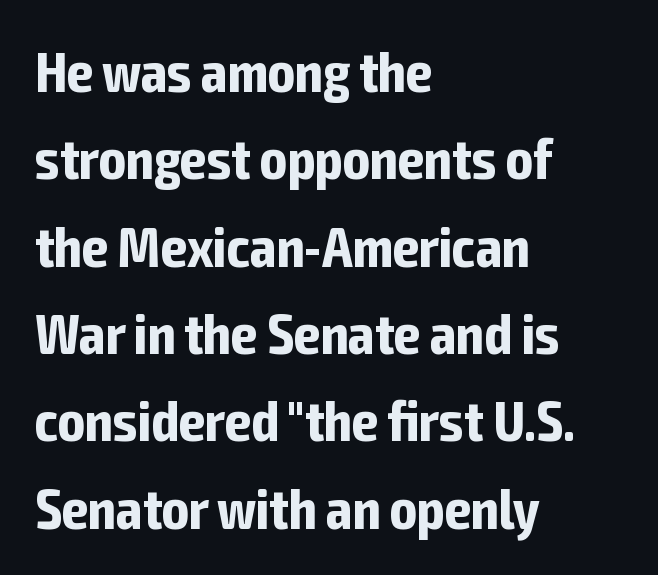
Q: Is the text bold? A: Yes.
Q: Is the text italic (slanted)? A: No, it is upright.
Q: Is the typeface a serif or a sans-serif typeface? A: Sans-serif.
Q: Is the text underlined? A: No.
Q: How is the paragraph aligned? A: Left-aligned.
Q: Is the spacing between letters normal or unusually wide? A: Normal.
Q: Is the spacing between lines tight, normal or loose? A: Normal.
Q: Width (condensed, normal, or wide)? A: Condensed.
Q: Stroke contrast? A: Low.
Q: x-height? A: Medium.
Q: Monospaced? A: No.
